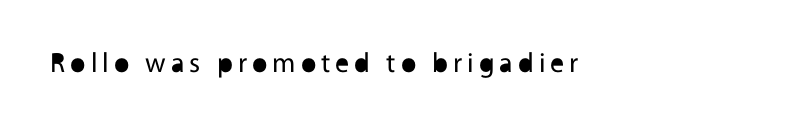
Q: Is the text bold? A: No.
Q: Is the text italic (slanted)? A: No, it is upright.
Q: Is the typeface a serif or a sans-serif typeface? A: Sans-serif.
Q: Is the text underlined? A: No.
Q: Width (condensed, normal, or wide)? A: Normal.
Q: x-height? A: Medium.
Q: Monospaced? A: No.
